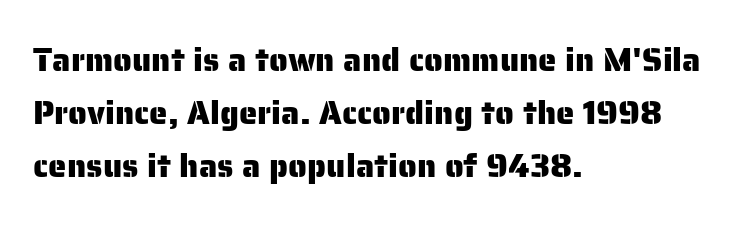
This is roman type, the default non-slanted kind. The letterforms sit shoulder to shoulder at normal distance. In terms of letterform style, serifs are entirely absent. Notice how descenders clear the ascenders below comfortably — that's standard leading. Looks like regular typesetting: each glyph gets only the width it needs.
